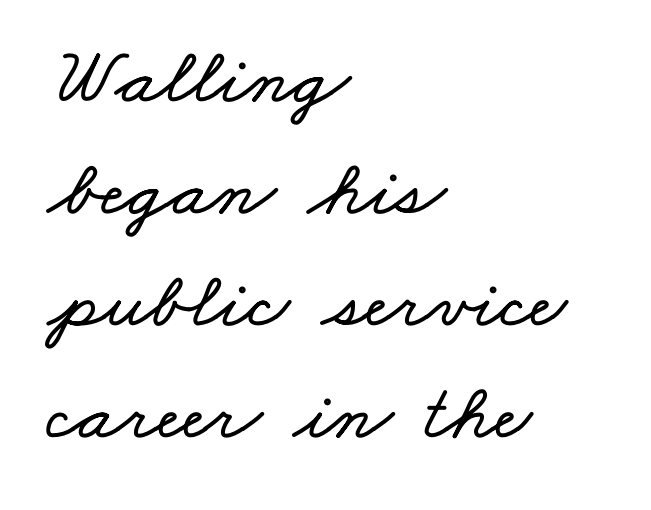
{"width": "wide", "stroke_contrast": "low", "x_height": "small", "monospaced": "no", "underline": "no", "align": "left", "line_spacing": "normal", "line_spacing_ratio": 1.4, "letter_spacing": "normal", "letter_spacing_em": 0.0, "glyph_px": 80}
